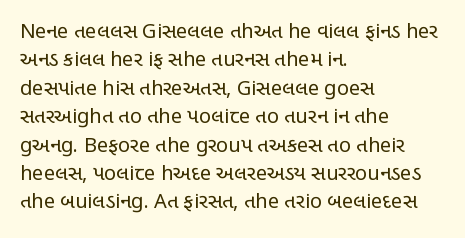
Glyph-to-glyph distance matches everyday printed text. One glance says typical: line gaps are just what's usual. A bare baseline throughout the passage. Does the lettering tilt? It doesn't — this is upright.
